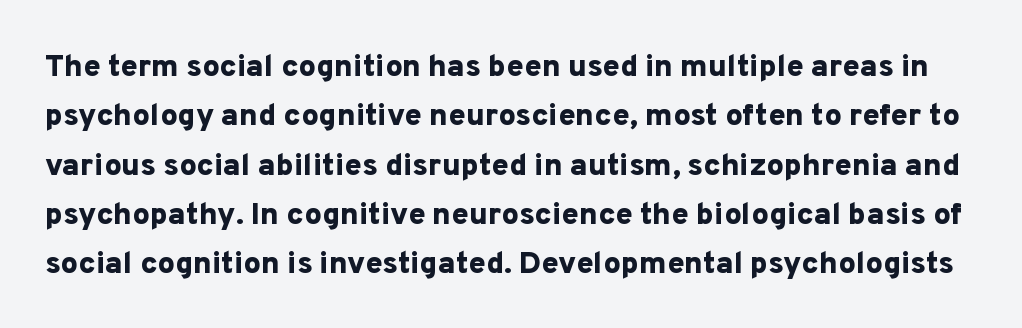
The lettering stays uniformly vertical, giving the passage a roman look. Each word holds together tightly as a unit, with standard inter-letter gaps. Regarding serifs, this sample does without them. Baseline-to-baseline distance is the conventional proportion of letter height. Stroke thickness is high; the sample reads as a true bold.
